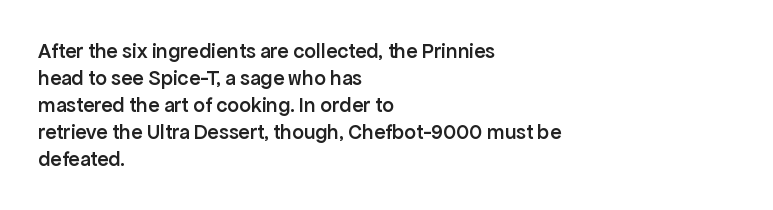
{"italic": "no", "bold": "semi", "underline": "no", "align": "left", "line_spacing": "normal", "line_spacing_ratio": 1.28, "letter_spacing": "normal", "letter_spacing_em": 0.0, "glyph_px": 21}
